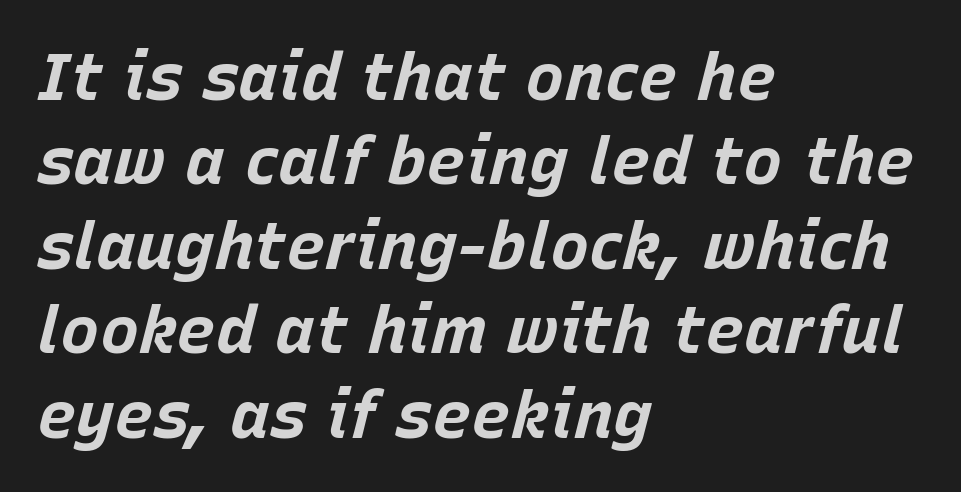
The image shows 66 px bold type, italic (leaning right); set left-aligned, normal line spacing (1.28x), normal letter spacing, not underlined; low stroke contrast and a large x-height.
